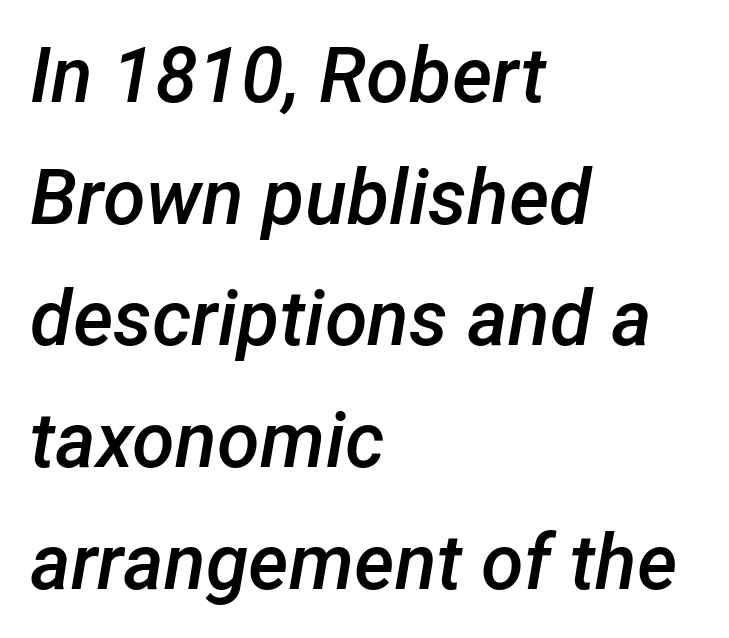
Q: Is the text bold? A: Semi-bold.
Q: Is the text italic (slanted)? A: Yes, it leans right by about 12 degrees.
Q: Is the text underlined? A: No.
Q: How is the paragraph aligned? A: Left-aligned.
Q: Is the spacing between letters normal or unusually wide? A: Normal.
Q: Is the spacing between lines tight, normal or loose? A: Normal.
Q: Width (condensed, normal, or wide)? A: Normal.
Q: Stroke contrast? A: Low.
Q: x-height? A: Medium.
Q: Monospaced? A: No.
